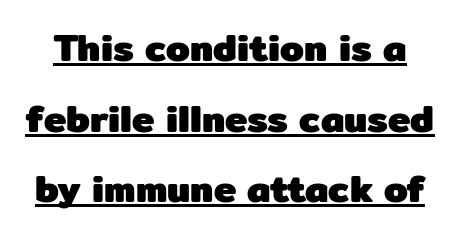
{"serif": "no", "italic": "no", "bold": "yes", "weight": "heavy", "width": "normal", "stroke_contrast": "low", "x_height": "medium", "monospaced": "no", "underline": "yes", "line_spacing_ratio": 1.86, "letter_spacing": "normal", "letter_spacing_em": 0.0, "glyph_px": 38}
